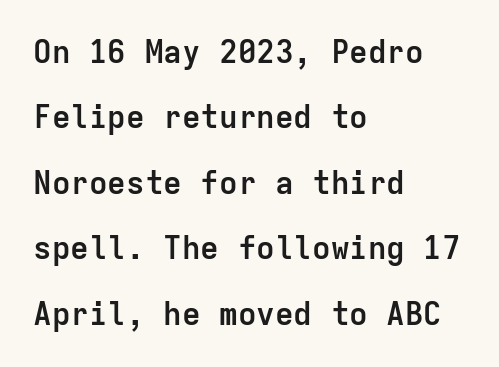
Q: Is the text bold? A: Yes.
Q: Is the text italic (slanted)? A: No, it is upright.
Q: Is the typeface a serif or a sans-serif typeface? A: Sans-serif.
Q: Is the text underlined? A: No.
Q: How is the paragraph aligned? A: Left-aligned.
Q: Is the spacing between letters normal or unusually wide? A: Normal.
Q: Is the spacing between lines tight, normal or loose? A: Loose.
Q: Width (condensed, normal, or wide)? A: Normal.
Q: Stroke contrast? A: Low.
Q: x-height? A: Medium.
Q: Monospaced? A: Yes.
